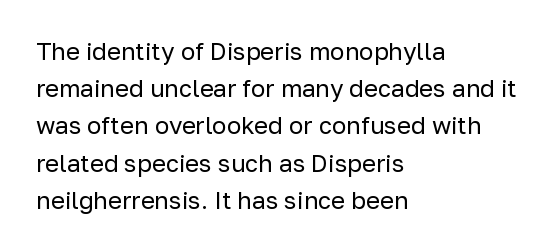
{"italic": "no", "bold": "no", "underline": "no", "align": "left", "line_spacing": "normal", "line_spacing_ratio": 1.55, "letter_spacing": "normal", "letter_spacing_em": 0.0, "glyph_px": 24}
